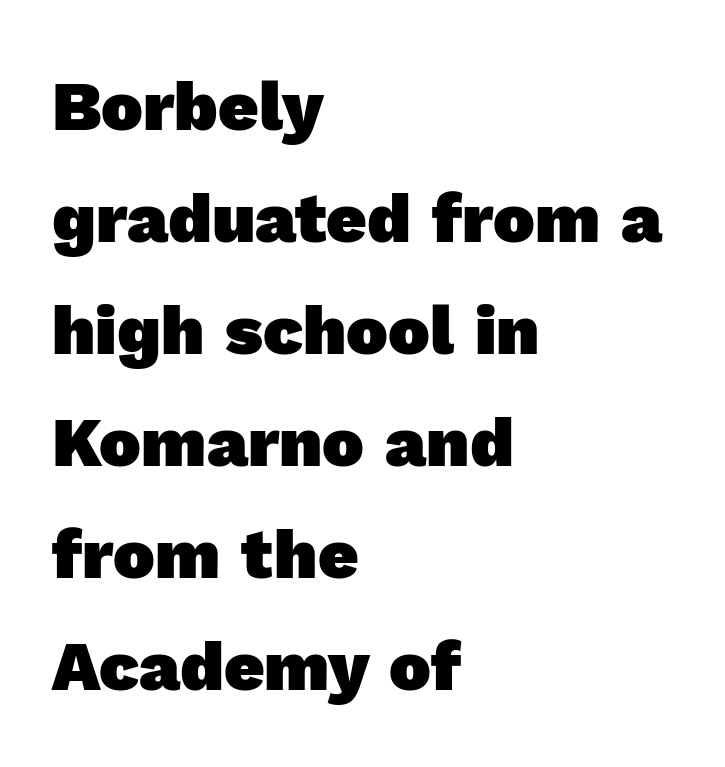
{"serif": "no", "bold": "yes", "weight": "heavy", "width": "normal", "x_height": "medium", "monospaced": "no", "underline": "no", "align": "left", "line_spacing": "normal", "line_spacing_ratio": 1.6, "letter_spacing": "normal", "letter_spacing_em": 0.0, "glyph_px": 70}
